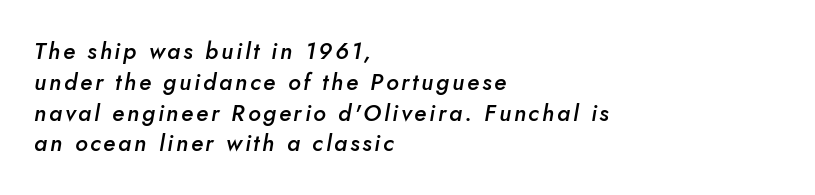
Q: Is the text bold? A: Semi-bold.
Q: Is the text italic (slanted)? A: Yes, it leans right by about 10 degrees.
Q: Is the text underlined? A: No.
Q: How is the paragraph aligned? A: Left-aligned.
Q: Is the spacing between lines tight, normal or loose? A: Normal.
